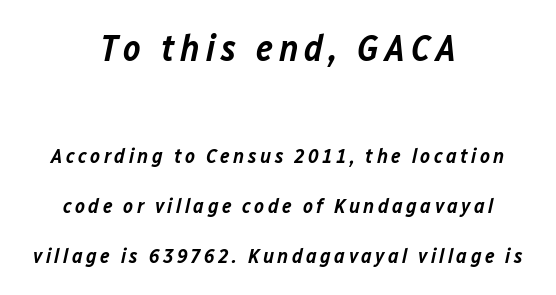
Q: Is the text bold? A: Semi-bold.
Q: Is the text italic (slanted)? A: Yes, it leans right by about 12 degrees.
Q: Is the text underlined? A: No.
Q: How is the paragraph aligned? A: Centered.
Q: Is the spacing between lines tight, normal or loose? A: Loose.
Q: Which block of text is set in a larger size, the first (top) or the second (bottom)? A: The first (top) one.
Q: Width (condensed, normal, or wide)? A: Normal.
Q: Stroke contrast? A: Low.
Q: x-height? A: Medium.
Q: Monospaced? A: No.
